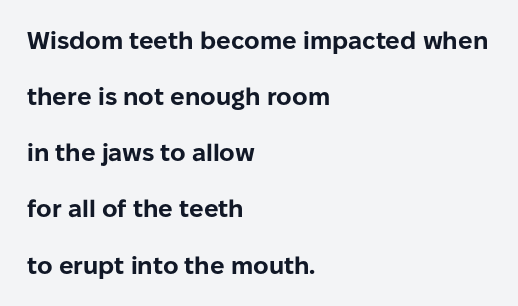
These lines carry a lot of weight — the face is fully bold. Line starts are locked; line ends wander. These lines keep a tight, regular rhythm from letter to letter. Italic? Not at all — the glyphs are vertical.
